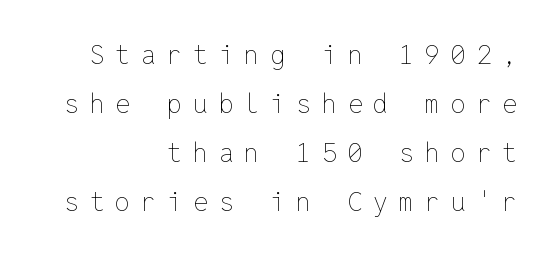
The image shows 26 px text type, upright; set right-aligned, line spacing 1.89x, unusually wide letter spacing (+0.43 em), not underlined.
